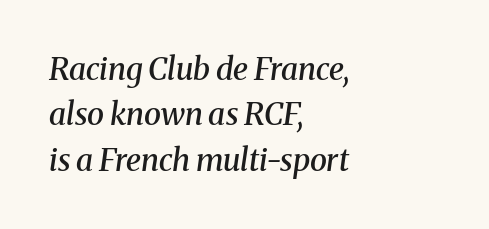
{"serif": "yes", "italic": "yes", "lean": "right", "slant_degrees": 8, "bold": "semi", "weight": "semibold", "width": "normal", "stroke_contrast": "medium", "x_height": "medium", "monospaced": "no", "underline": "no", "align": "left", "line_spacing": "normal", "line_spacing_ratio": 1.46, "letter_spacing": "normal", "letter_spacing_em": 0.0, "glyph_px": 31}
